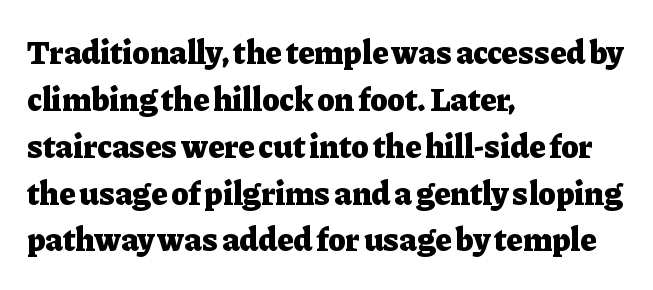
Q: Is the text bold? A: Yes.
Q: Is the text italic (slanted)? A: No, it is upright.
Q: Is the typeface a serif or a sans-serif typeface? A: Serif.
Q: Is the text underlined? A: No.
Q: How is the paragraph aligned? A: Left-aligned.
Q: Is the spacing between letters normal or unusually wide? A: Normal.
Q: Is the spacing between lines tight, normal or loose? A: Normal.
Q: Width (condensed, normal, or wide)? A: Normal.
Q: Stroke contrast? A: Low.
Q: x-height? A: Medium.
Q: Monospaced? A: No.
